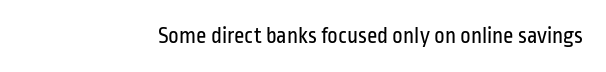
The type is set solid horizontally, with unmodified tracking. Words float on clear page, feet unadorned. A quiet, ordinary-to-light weight characterises the typeface. The type sits square on the baseline with zero lean.
